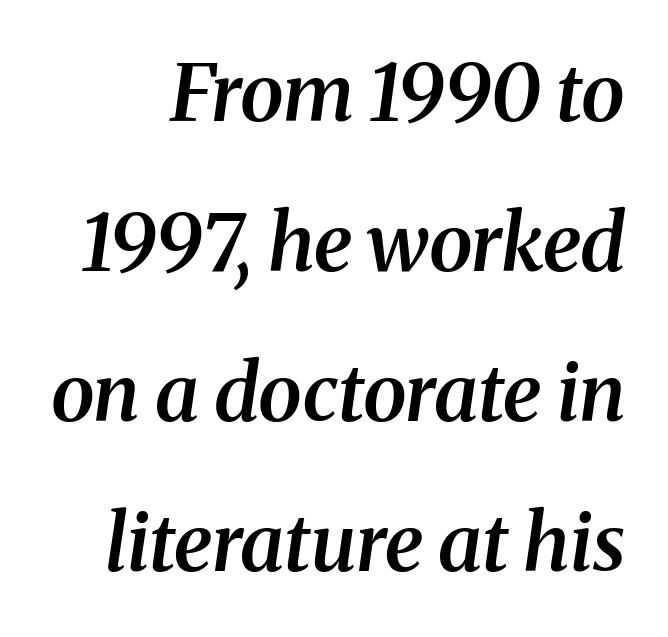
Q: Is the text bold? A: Semi-bold.
Q: Is the text italic (slanted)? A: Yes, it leans right by about 8 degrees.
Q: Is the typeface a serif or a sans-serif typeface? A: Serif.
Q: Is the text underlined? A: No.
Q: Is the spacing between letters normal or unusually wide? A: Normal.
Q: Is the spacing between lines tight, normal or loose? A: Loose.
Q: Width (condensed, normal, or wide)? A: Normal.
Q: Stroke contrast? A: Medium.
Q: x-height? A: Medium.
Q: Monospaced? A: No.
